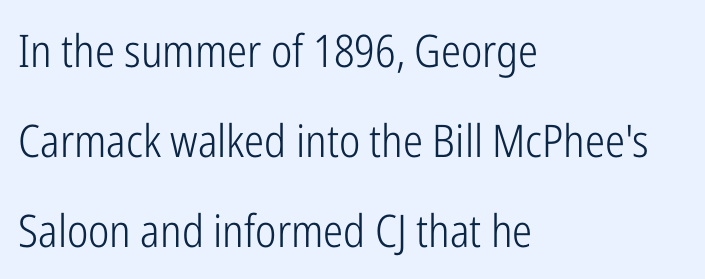
{"serif": "no", "italic": "no", "bold": "no", "weight": "light", "width": "condensed", "stroke_contrast": "low", "x_height": "medium", "monospaced": "no", "underline": "no", "align": "left", "line_spacing": "loose", "line_spacing_ratio": 2.0, "letter_spacing": "normal", "letter_spacing_em": 0.0, "glyph_px": 45}
